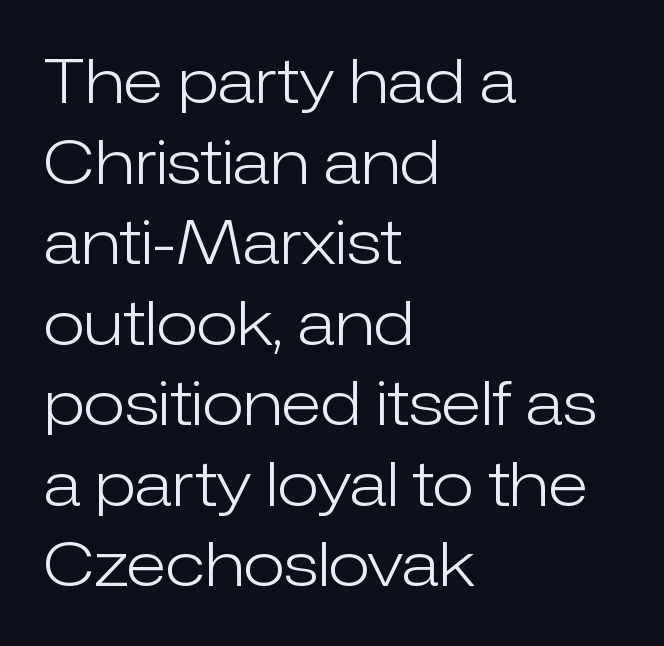
Q: Is the text bold? A: No.
Q: Is the text italic (slanted)? A: No, it is upright.
Q: Is the typeface a serif or a sans-serif typeface? A: Sans-serif.
Q: Is the text underlined? A: No.
Q: How is the paragraph aligned? A: Left-aligned.
Q: Is the spacing between letters normal or unusually wide? A: Normal.
Q: Is the spacing between lines tight, normal or loose? A: Normal.
Q: Width (condensed, normal, or wide)? A: Normal.
Q: Stroke contrast? A: Low.
Q: x-height? A: Medium.
Q: Monospaced? A: No.
